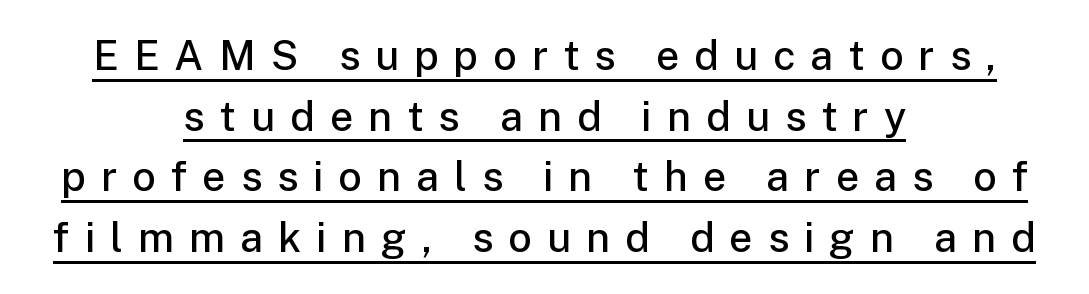
The image shows 41 px semibold sans-serif type, upright; set centered, normal line spacing (1.48x), unusually wide letter spacing (+0.37 em), underlined; low stroke contrast and a medium x-height.
